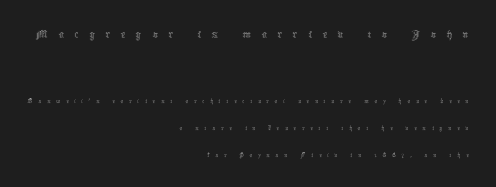
The image shows 26 px text type, upright; set right-aligned, loose line spacing (1.91x), unusually wide letter spacing (+0.41 em), not underlined; the first (top) block is 1.86x larger.
